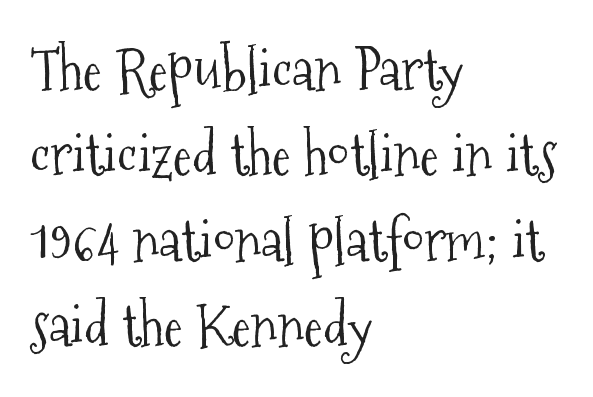
Spacing verdict: proportional, widths tailored to each character. Stem width sits at or under what a default text font uses. These lines keep a tight, regular rhythm from letter to letter. Each line starts at the same left margin while the right side varies.
